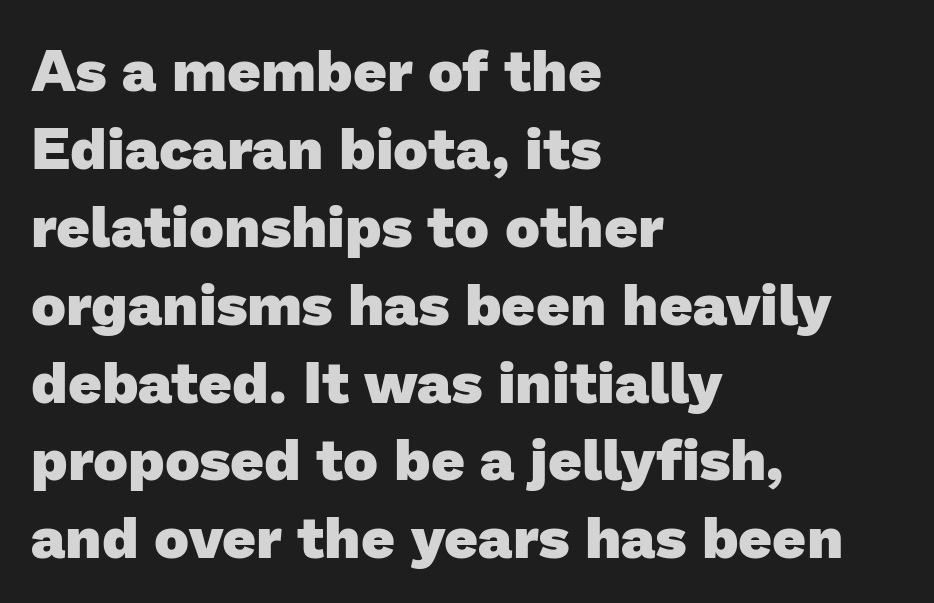
The image shows 59 px heavy sans-serif type; set left-aligned, normal line spacing (1.32x), normal letter spacing, not underlined; low stroke contrast and a medium x-height.
